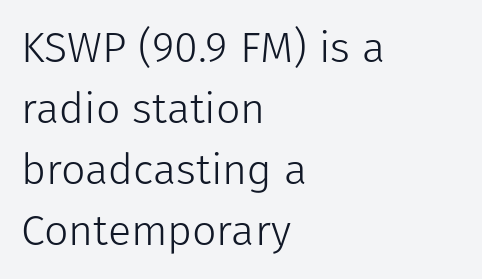
These lines are composed in type without serifs. There is no visible air inserted between adjacent glyphs. Vertical stems look standard width or narrower in stroke. The compositor pushed each line to the left boundary.
